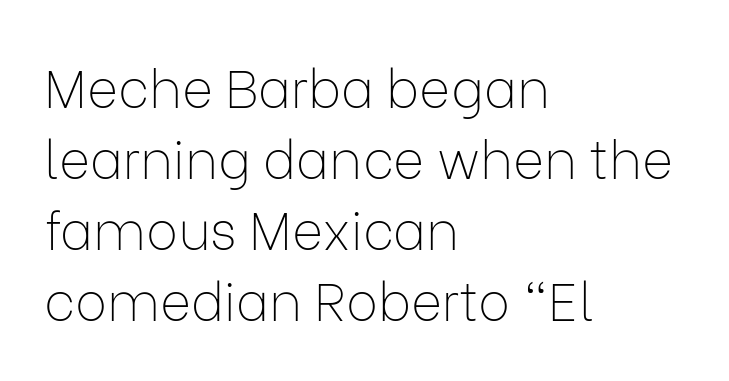
{"serif": "no", "italic": "no", "bold": "no", "weight": "thin", "width": "normal", "stroke_contrast": "low", "x_height": "medium", "monospaced": "no", "underline": "no", "align": "left", "line_spacing": "normal", "line_spacing_ratio": 1.34, "letter_spacing": "normal", "letter_spacing_em": 0.0, "glyph_px": 53}
